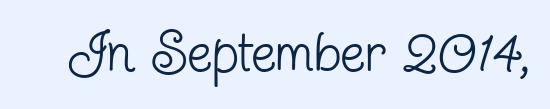
Q: Is the text bold? A: No.
Q: Is the text italic (slanted)? A: No, it is upright.
Q: Is the typeface a serif or a sans-serif typeface? A: Serif.
Q: Is the text underlined? A: No.
Q: Is the spacing between letters normal or unusually wide? A: Normal.
Q: Width (condensed, normal, or wide)? A: Condensed.
Q: Stroke contrast? A: Low.
Q: x-height? A: Medium.
Q: Monospaced? A: No.
